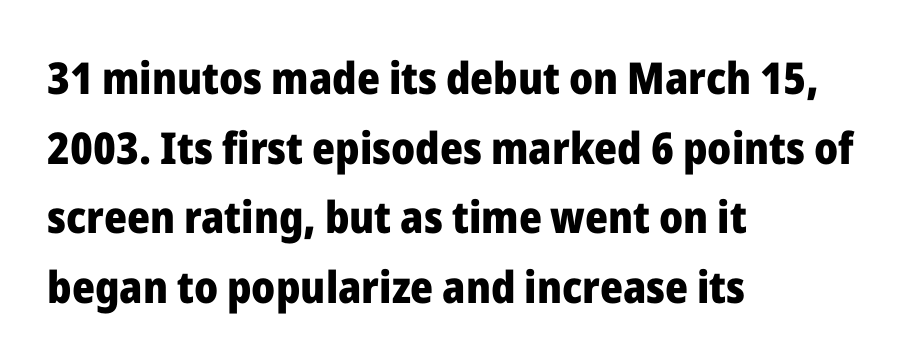
Q: Is the text bold? A: Yes.
Q: Is the text italic (slanted)? A: No, it is upright.
Q: Is the typeface a serif or a sans-serif typeface? A: Sans-serif.
Q: Is the text underlined? A: No.
Q: How is the paragraph aligned? A: Left-aligned.
Q: Is the spacing between letters normal or unusually wide? A: Normal.
Q: Is the spacing between lines tight, normal or loose? A: Normal.
Q: Width (condensed, normal, or wide)? A: Normal.
Q: Stroke contrast? A: Low.
Q: x-height? A: Medium.
Q: Monospaced? A: No.
